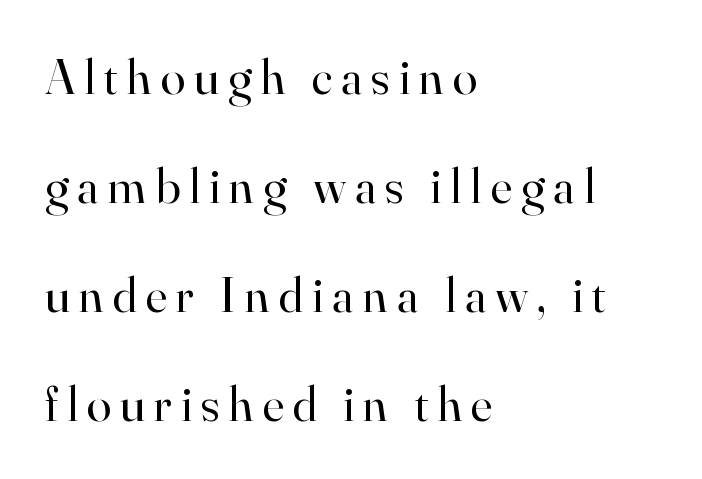
{"serif": "yes", "italic": "no", "bold": "no", "weight": "regular", "width": "normal", "stroke_contrast": "high", "x_height": "small", "monospaced": "no", "underline": "no", "align": "left", "line_spacing": "loose", "line_spacing_ratio": 2.18, "glyph_px": 50}
